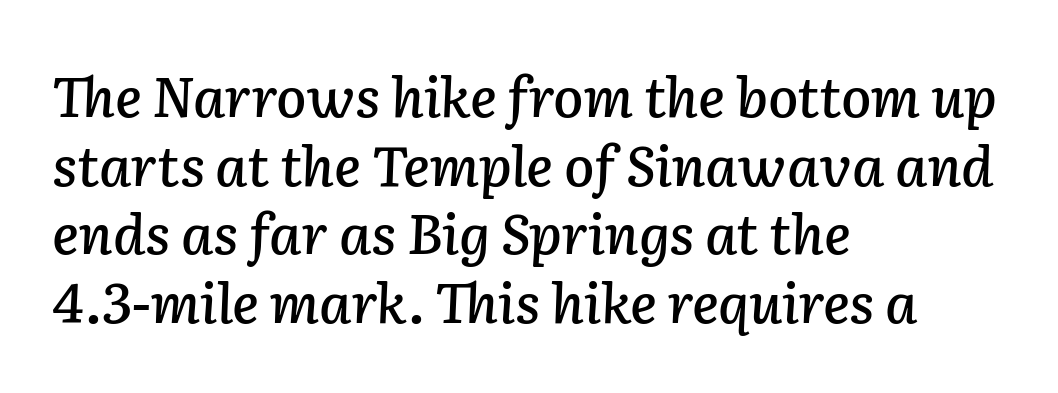
Quick note: italic. All the whitespace from short lines collects on the right. Compared with typical body copy, the letter spacing here is the same. How would I describe the line gaps? Plain and ordinary. Beneath every word, the page is bare. Character widths vary here, with narrow letters taking less room than wide ones.
